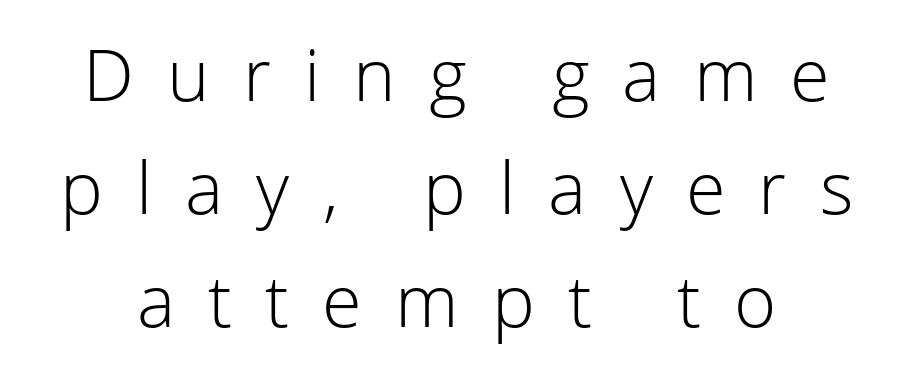
The image shows 72 px light sans-serif type, upright; set normal line spacing (1.57x), unusually wide letter spacing (+0.46 em), not underlined; low stroke contrast and a medium x-height.
